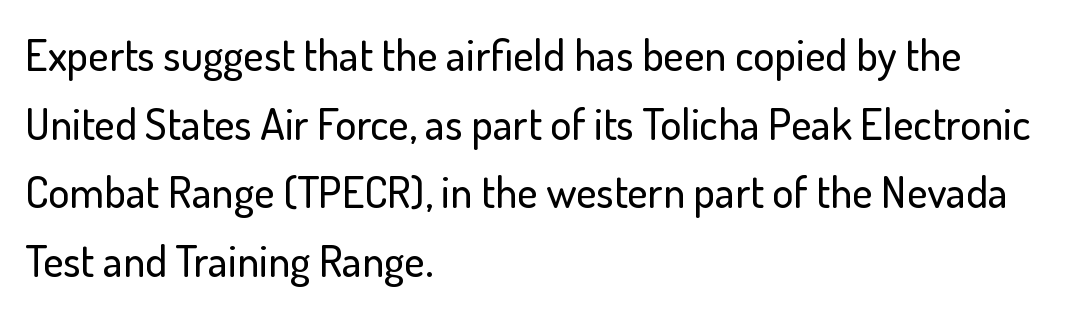
Q: Is the text italic (slanted)? A: No, it is upright.
Q: Is the typeface a serif or a sans-serif typeface? A: Sans-serif.
Q: Is the text underlined? A: No.
Q: How is the paragraph aligned? A: Left-aligned.
Q: Is the spacing between letters normal or unusually wide? A: Normal.
Q: Is the spacing between lines tight, normal or loose? A: Normal.
Q: Width (condensed, normal, or wide)? A: Normal.
Q: Stroke contrast? A: Low.
Q: x-height? A: Small.
Q: Monospaced? A: No.
